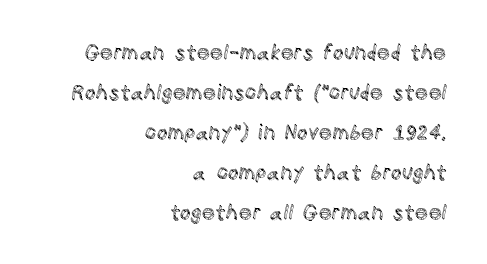
The image shows 21 px text type; set right-aligned, loose line spacing (1.9x), normal letter spacing, not underlined.
